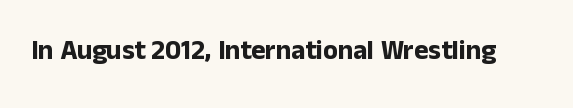
What stands out about the letter spacing? Nothing — it is the standard amount. No italicization has been applied; the sample stays upright. The gap between lines stays unmarked. Thick stems and heavy bowls — unmistakably bold.
